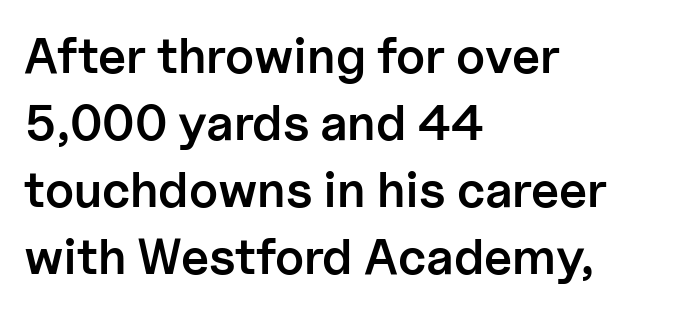
The image shows 50 px semibold sans-serif type, upright; set left-aligned, normal line spacing (1.34x), normal letter spacing, not underlined; low stroke contrast and a medium x-height.
